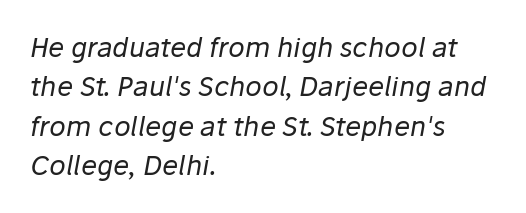
The image shows 27 px text type, italic (leaning right); set left-aligned, normal line spacing (1.46x), normal letter spacing, not underlined.
